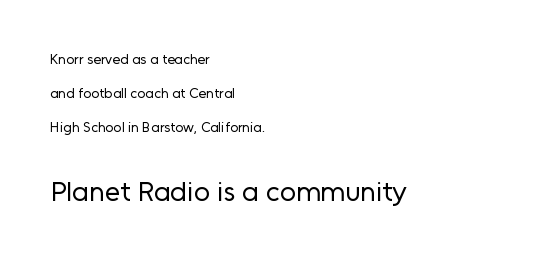
The font's upright variant was chosen for this text. Which chunk is bigger? The second one — the bottom block dwarfs the top. Do the characters align in a grid? No, the font is proportional. Underline: absent.
